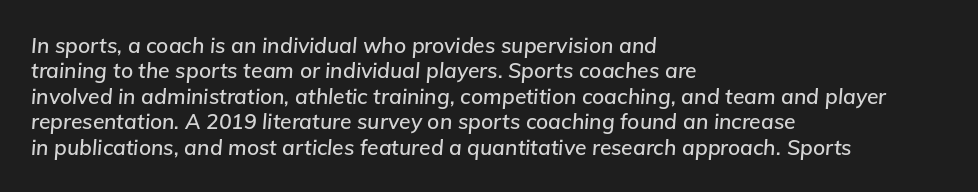
{"italic": "yes", "lean": "right", "slant_degrees": 5, "underline": "no", "align": "left", "line_spacing_ratio": 1.21, "letter_spacing": "normal", "letter_spacing_em": 0.0, "glyph_px": 21}
